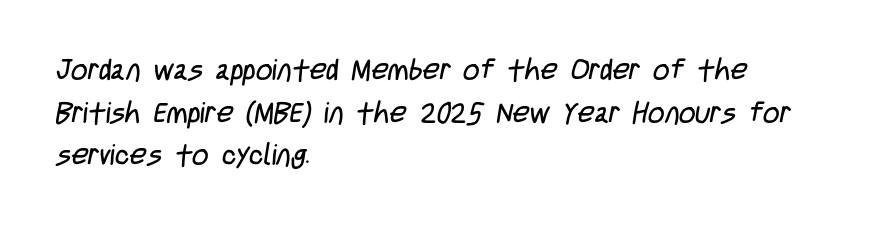
Compared with a centered layout, this one pins lines to the left instead. Compared with a typical body face, this is equally light or lighter still. Does the type have serifs? No, each stem ends abruptly. Is this a fixed-width face? No — the glyphs have proportional, varying widths. Does the leading feel generous? No, just average. The passage shown has conventional tracking throughout.
